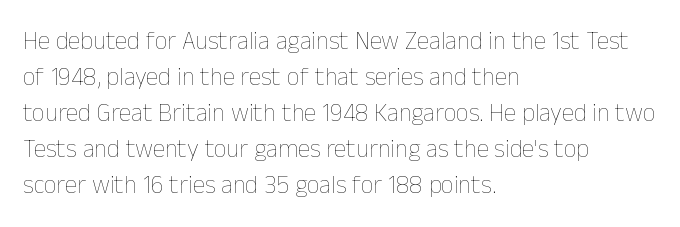
The rendering anchors every line to the left-hand side. Words appear dense and cohesive because spacing is normal. Does the leading feel generous? No, just average. A quiet, ordinary-to-light weight characterises the typeface.
